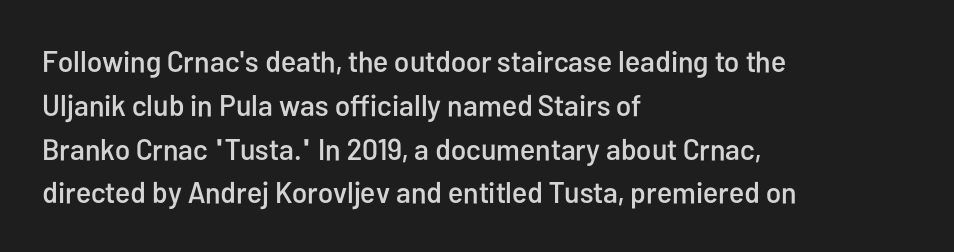
Q: Is the text italic (slanted)? A: No, it is upright.
Q: Is the typeface a serif or a sans-serif typeface? A: Sans-serif.
Q: Is the text underlined? A: No.
Q: How is the paragraph aligned? A: Left-aligned.
Q: Is the spacing between letters normal or unusually wide? A: Normal.
Q: Is the spacing between lines tight, normal or loose? A: Normal.
Q: Width (condensed, normal, or wide)? A: Condensed.
Q: Stroke contrast? A: Low.
Q: x-height? A: Medium.
Q: Monospaced? A: No.
